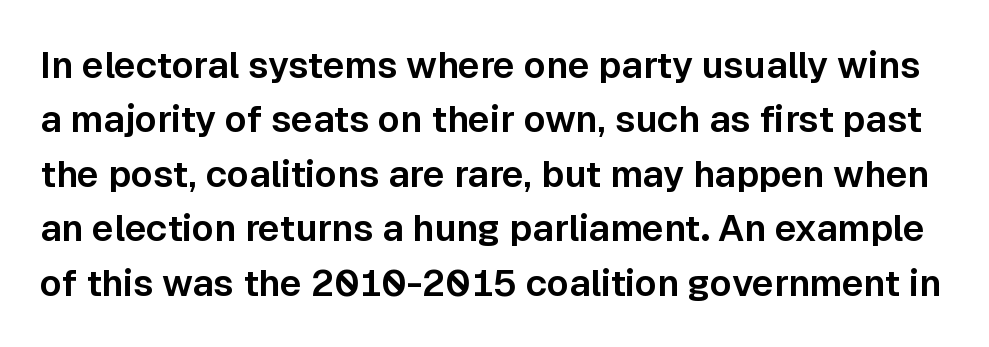
Quick note: interline space is typical. The typography opts for an upright posture over an oblique one. Think of a printed novel: that variable character pitch is what you see here. Decoration check: the copy has no underline. Caption: standard tracking, unaltered. A sans-serif font was chosen for this passage.
